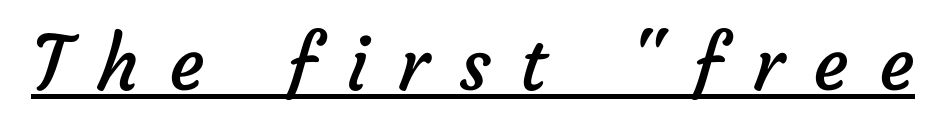
Q: Is the text bold? A: No.
Q: Is the typeface a serif or a sans-serif typeface? A: Sans-serif.
Q: Is the text underlined? A: Yes.
Q: Is the spacing between letters normal or unusually wide? A: Unusually wide.
Q: Width (condensed, normal, or wide)? A: Normal.
Q: Stroke contrast? A: Low.
Q: x-height? A: Medium.
Q: Monospaced? A: No.
